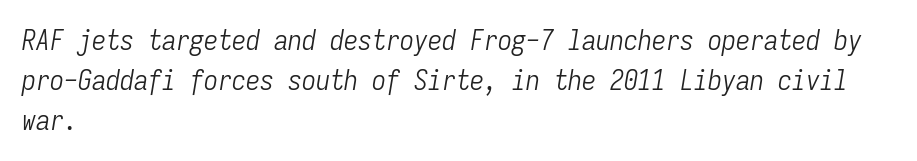
The image shows 28 px light, condensed type, italic (leaning right), monospaced; set left-aligned, normal line spacing (1.43x), normal letter spacing, not underlined; low stroke contrast and a medium x-height.
